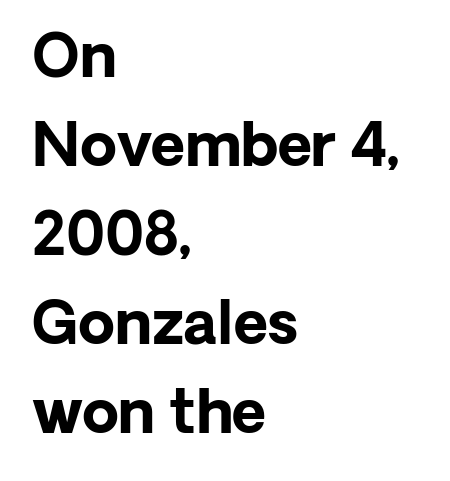
The image shows 59 px bold sans-serif type, upright; set left-aligned, normal line spacing (1.51x), normal letter spacing, not underlined; low stroke contrast and a medium x-height.
